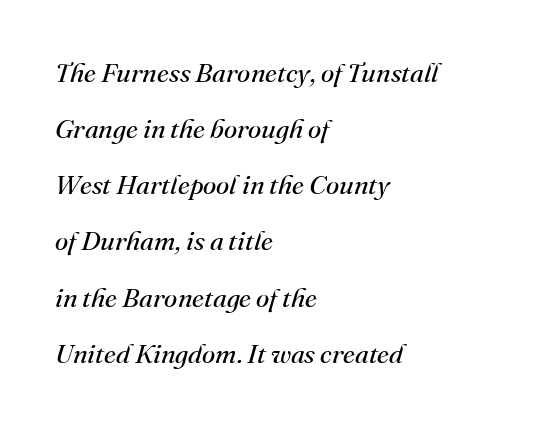
{"italic": "yes", "lean": "right", "slant_degrees": 16, "bold": "no", "underline": "no", "align": "left", "line_spacing": "loose", "line_spacing_ratio": 2.08, "letter_spacing": "normal", "letter_spacing_em": 0.0, "glyph_px": 27}
